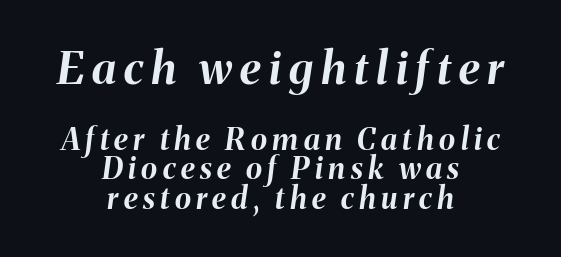
{"italic": "yes", "lean": "right", "slant_degrees": 8, "bold": "yes", "weight": "bold", "width": "normal", "stroke_contrast": "medium", "x_height": "medium", "monospaced": "no", "underline": "no", "align": "center", "line_spacing": "tight", "line_spacing_ratio": 0.99, "larger_block": "first", "size_ratio": 1.5, "glyph_px": 45}
